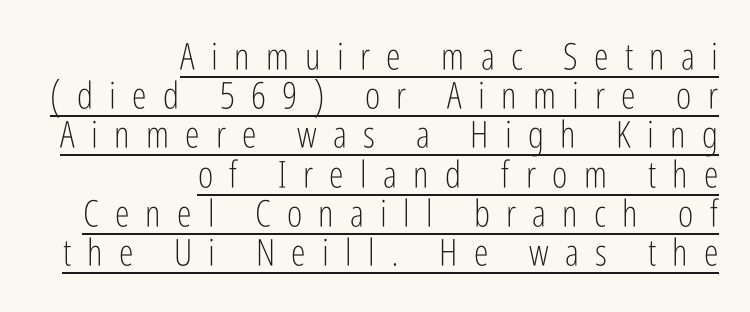
The image shows 37 px light, condensed sans-serif type, upright; set right-aligned, tight line spacing (1.06x), unusually wide letter spacing (+0.44 em), underlined; low stroke contrast and a medium x-height.
